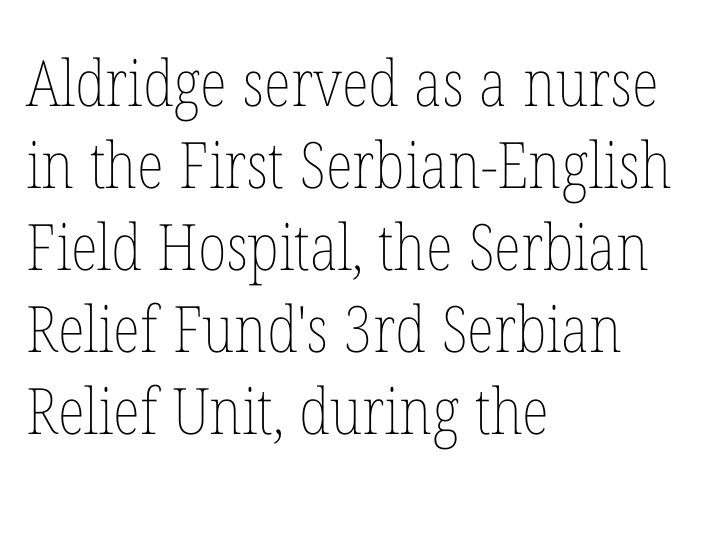
The image shows 64 px thin, condensed type, upright; set left-aligned, normal line spacing (1.28x), normal letter spacing, not underlined; low stroke contrast and a medium x-height.
